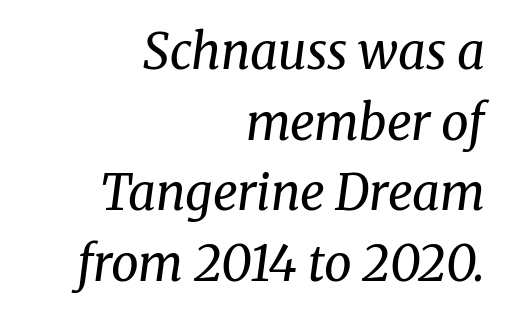
The image shows 49 px regular-weight serif type, italic (leaning right); set right-aligned, normal line spacing (1.44x), normal letter spacing, not underlined; medium stroke contrast and a medium x-height.
